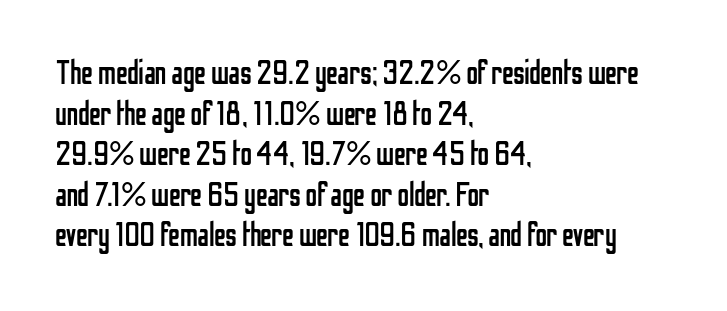
Q: Is the text bold? A: No.
Q: Is the text italic (slanted)? A: No, it is upright.
Q: Is the typeface a serif or a sans-serif typeface? A: Sans-serif.
Q: Is the text underlined? A: No.
Q: How is the paragraph aligned? A: Left-aligned.
Q: Is the spacing between letters normal or unusually wide? A: Normal.
Q: Width (condensed, normal, or wide)? A: Condensed.
Q: Stroke contrast? A: Low.
Q: x-height? A: Medium.
Q: Monospaced? A: No.
